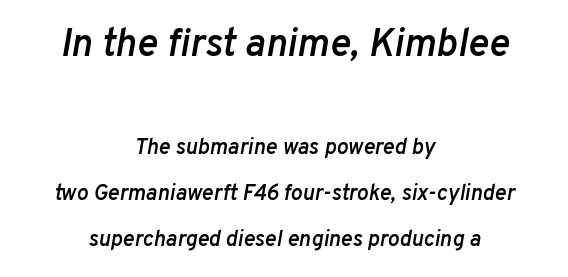
The image shows 39 px semibold type, italic (leaning right); set centered, loose line spacing (2.1x), normal letter spacing, not underlined; the first (top) block is 1.77x larger; low stroke contrast and a medium x-height.
